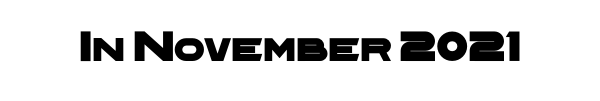
Q: Is the typeface a serif or a sans-serif typeface? A: Sans-serif.
Q: Is the text underlined? A: No.
Q: Is the spacing between letters normal or unusually wide? A: Normal.
Q: Width (condensed, normal, or wide)? A: Wide.
Q: Stroke contrast? A: Low.
Q: x-height? A: Medium.
Q: Monospaced? A: No.
